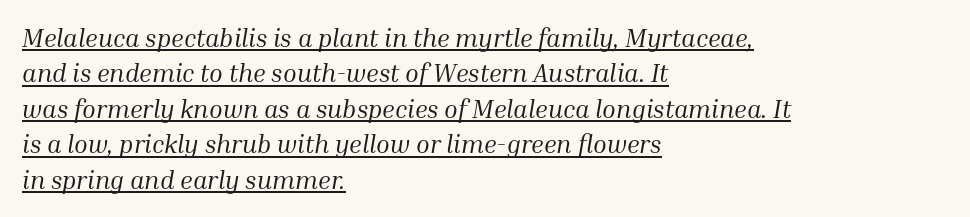
The image shows 25 px text type, italic (leaning right); set left-aligned, normal line spacing (1.42x), normal letter spacing, underlined.
